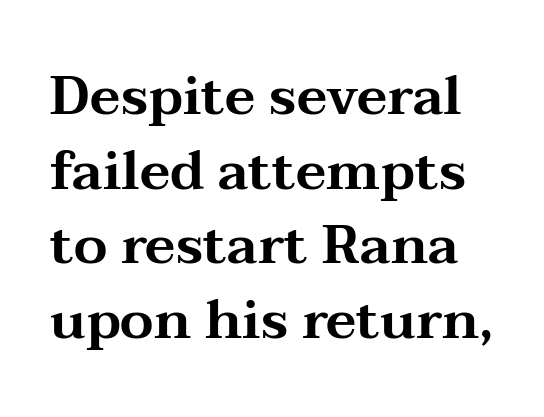
The zone under the glyphs is completely vacant. Is this a sans? No — the strokes have serifs. Each letter keeps its own natural width here, so spacing adapts to shape. Unlike italic type, these characters show no tilt at all. Interline gaps are of average width in this sample.
